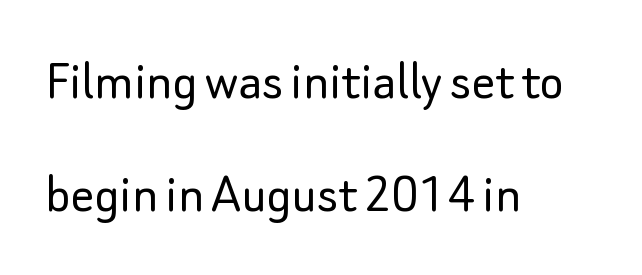
The image shows 58 px light sans-serif type, upright; set left-aligned, loose line spacing (1.95x), normal letter spacing, not underlined; low stroke contrast and a small x-height.
